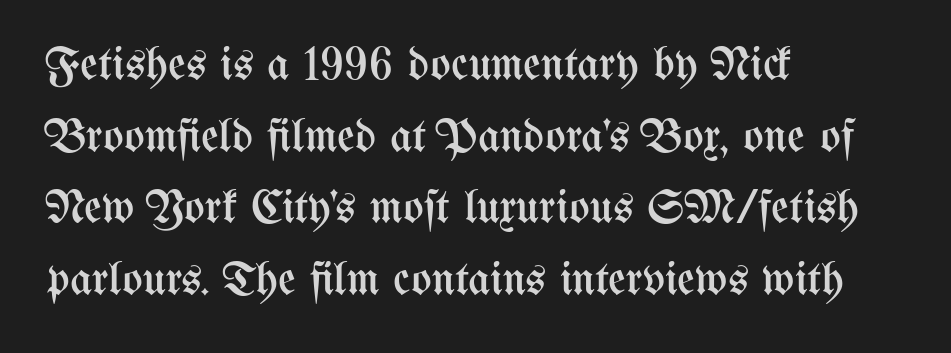
Is the stroke heavy? The answer is a plain regular-or-lighter. Upright lettering throughout. Each new line begins a customary step beneath the previous one. A classic flush-left, rag-right setting is used for this passage.
